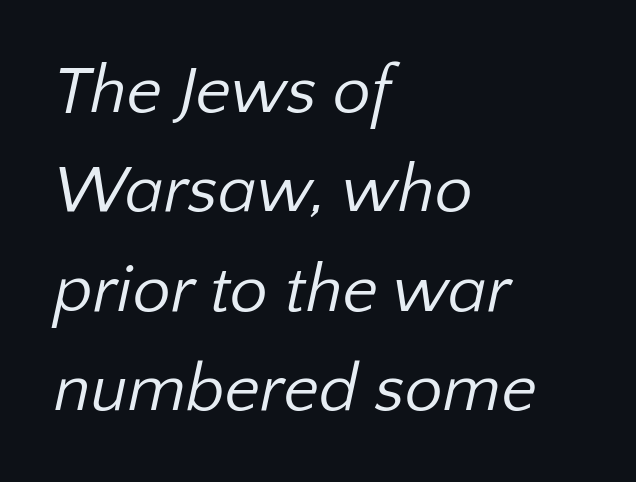
The image shows 68 px regular-weight sans-serif type; set left-aligned, normal line spacing (1.46x), normal letter spacing, not underlined; low stroke contrast and a medium x-height.
